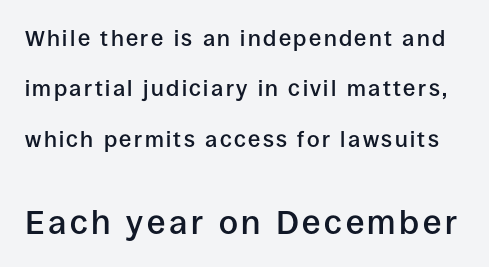
Clear beneath every line of the passage. You get the small type first, then a jump to larger type. A great deal of white space separates one row of letters from the next. Italic? Not at all — the glyphs are vertical. Look at the stroke-to-counter ratio: somewhat heavy, a semibold.
